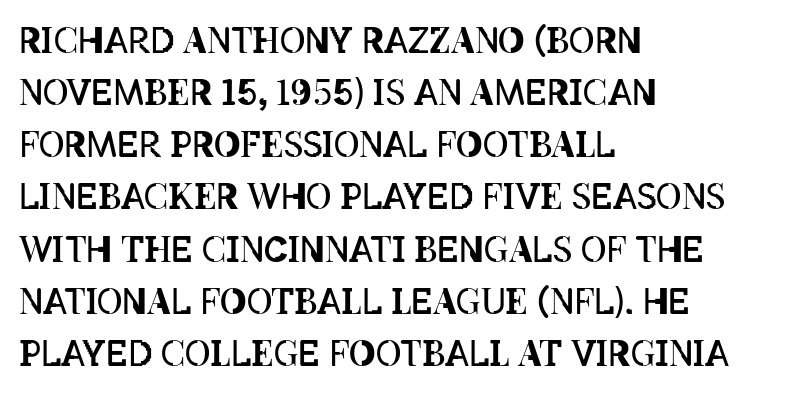
{"italic": "no", "bold": "no", "weight": "regular", "width": "condensed", "stroke_contrast": "low", "x_height": "large", "monospaced": "no", "underline": "no", "align": "left", "line_spacing": "normal", "line_spacing_ratio": 1.49, "letter_spacing": "normal", "letter_spacing_em": 0.0, "glyph_px": 35}
